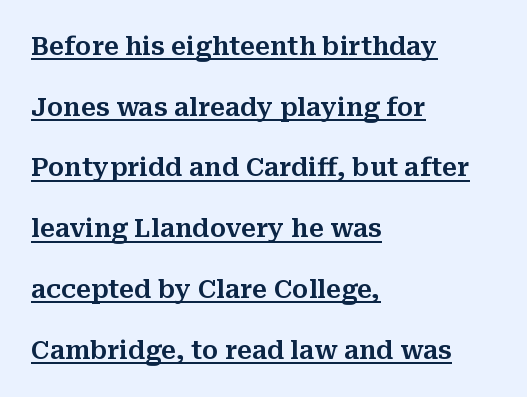
Q: Is the text italic (slanted)? A: No, it is upright.
Q: Is the text underlined? A: Yes.
Q: How is the paragraph aligned? A: Left-aligned.
Q: Is the spacing between letters normal or unusually wide? A: Normal.
Q: Is the spacing between lines tight, normal or loose? A: Loose.
